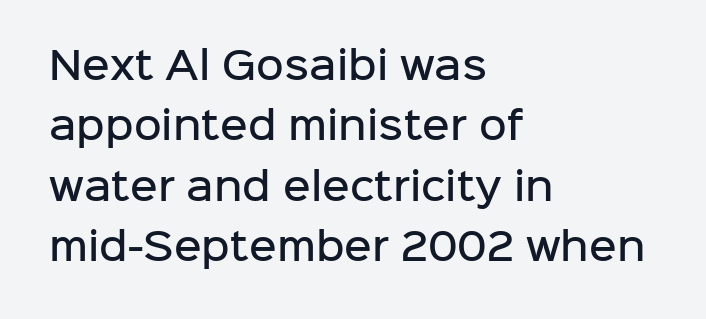
{"serif": "no", "italic": "no", "bold": "semi", "weight": "semibold", "width": "normal", "stroke_contrast": "low", "x_height": "medium", "monospaced": "no", "underline": "no", "align": "left", "line_spacing": "normal", "line_spacing_ratio": 1.59, "letter_spacing": "normal", "letter_spacing_em": 0.0, "glyph_px": 38}
